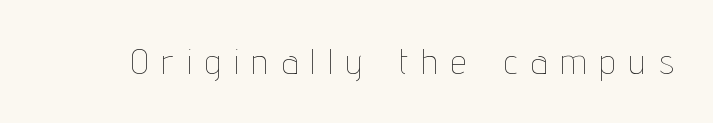
{"italic": "no", "bold": "no", "weight": "thin", "width": "condensed", "stroke_contrast": "low", "x_height": "medium", "monospaced": "no", "underline": "no", "letter_spacing": "wide", "letter_spacing_em": 0.4, "glyph_px": 35}
